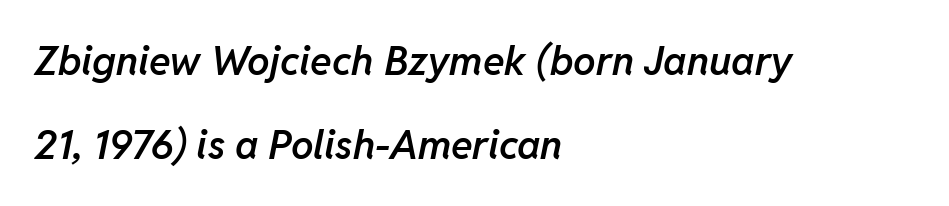
Summary of vertical rhythm: relaxed, with wide interline spacing. Left-aligned paragraph, ragged on the right. These lines are rendered in a variable-pitch font. A semibold gives these letters moderate extra thickness, short of bold. Beneath every word, the page is bare.
